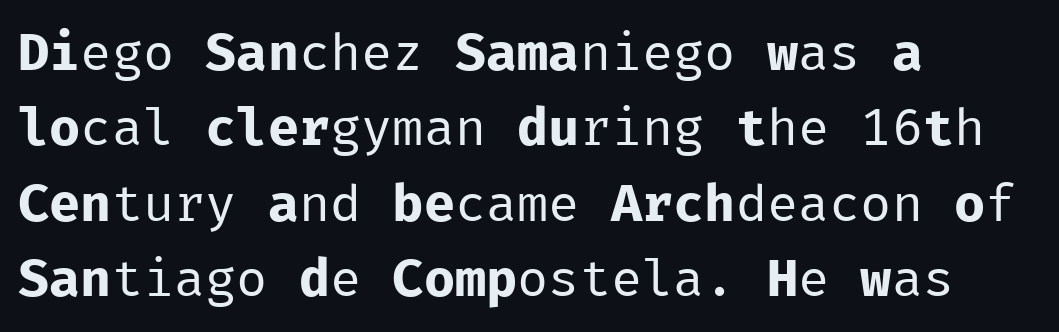
{"serif": "no", "italic": "no", "bold": "no", "weight": "regular", "width": "normal", "stroke_contrast": "low", "x_height": "medium", "monospaced": "yes", "underline": "no", "align": "left", "line_spacing": "normal", "line_spacing_ratio": 1.45, "letter_spacing": "normal", "letter_spacing_em": 0.0, "glyph_px": 52}
